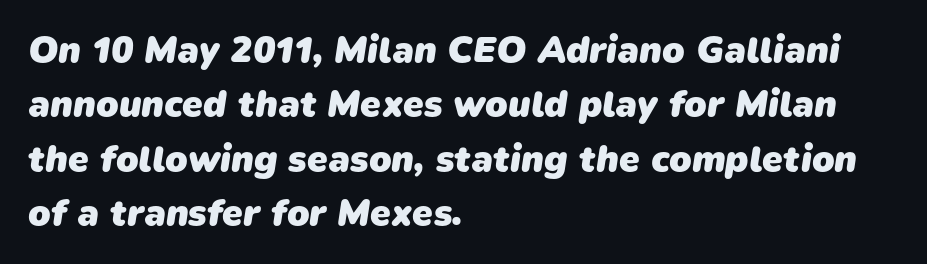
{"serif": "no", "bold": "yes", "weight": "heavy", "width": "normal", "stroke_contrast": "low", "x_height": "medium", "monospaced": "no", "underline": "no", "align": "left", "line_spacing": "normal", "line_spacing_ratio": 1.47, "letter_spacing": "normal", "letter_spacing_em": 0.0, "glyph_px": 37}
